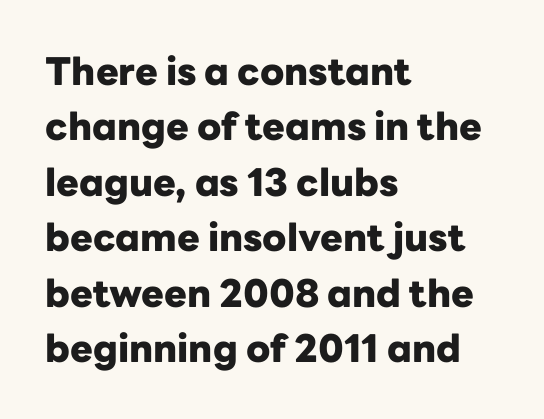
{"serif": "no", "italic": "no", "bold": "yes", "weight": "heavy", "width": "normal", "stroke_contrast": "low", "x_height": "medium", "monospaced": "no", "underline": "no", "align": "left", "line_spacing": "normal", "line_spacing_ratio": 1.46, "letter_spacing": "normal", "letter_spacing_em": 0.0, "glyph_px": 38}
